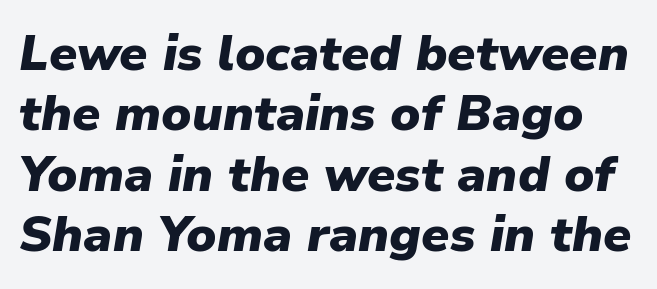
The image shows 50 px heavy type, italic (leaning right); set line spacing 1.21x, normal letter spacing, not underlined; low stroke contrast and a medium x-height.
